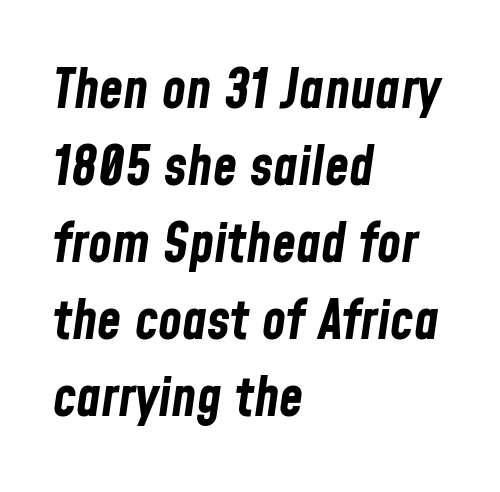
{"italic": "yes", "lean": "right", "slant_degrees": 8, "bold": "yes", "weight": "bold", "width": "condensed", "stroke_contrast": "low", "x_height": "medium", "monospaced": "no", "underline": "no", "align": "left", "line_spacing": "normal", "line_spacing_ratio": 1.4, "letter_spacing": "normal", "letter_spacing_em": 0.0, "glyph_px": 55}
